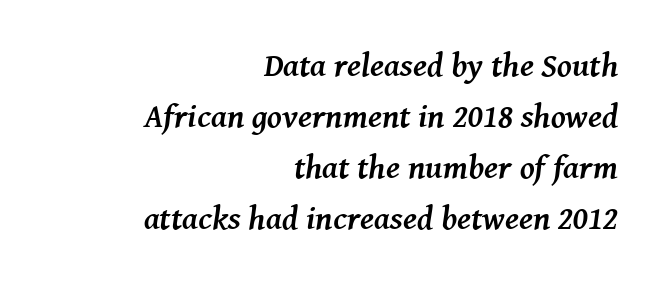
The image shows 33 px semibold serif type, italic (leaning right); set right-aligned, normal line spacing (1.55x), normal letter spacing, not underlined; medium stroke contrast and a medium x-height.
